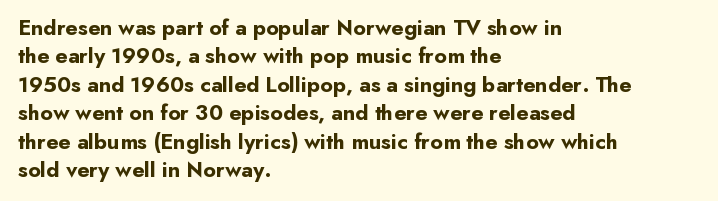
{"italic": "no", "bold": "yes", "underline": "no", "align": "left", "line_spacing": "normal", "line_spacing_ratio": 1.29, "letter_spacing": "normal", "letter_spacing_em": 0.0, "glyph_px": 22}
